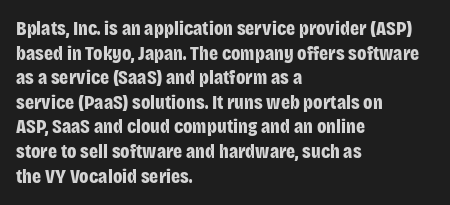
The image shows 20 px bold type, upright; set left-aligned, line spacing 1.23x, normal letter spacing, not underlined.
